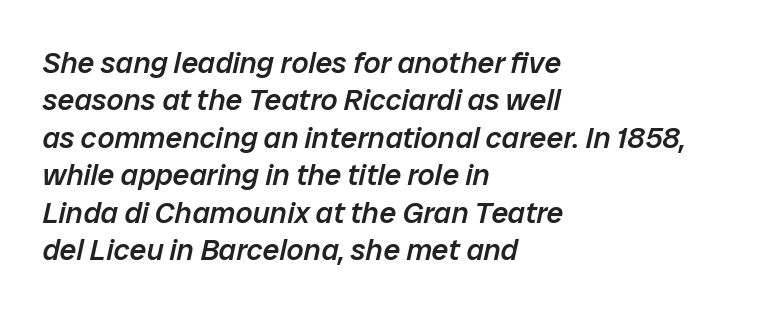
Q: Is the text bold? A: Semi-bold.
Q: Is the text italic (slanted)? A: Yes, it leans right by about 12 degrees.
Q: Is the text underlined? A: No.
Q: How is the paragraph aligned? A: Left-aligned.
Q: Is the spacing between letters normal or unusually wide? A: Normal.
Q: Is the spacing between lines tight, normal or loose? A: Normal.
Q: Width (condensed, normal, or wide)? A: Normal.
Q: Stroke contrast? A: Low.
Q: x-height? A: Medium.
Q: Monospaced? A: No.
